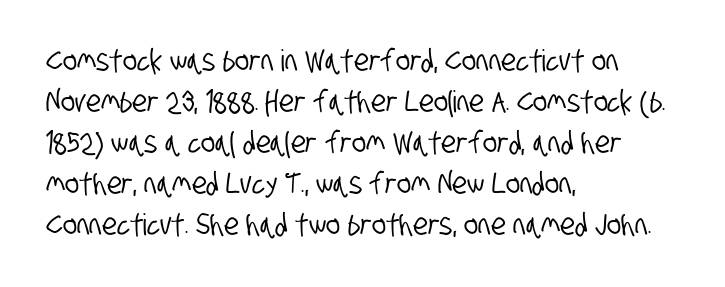
Is the letter spacing exaggerated? No — it looks like the ordinary default. Does the type have serifs? No, each stem ends abruptly. The specimen omits any rule beneath the text block's lines. Interline gaps are of average width in this sample.
